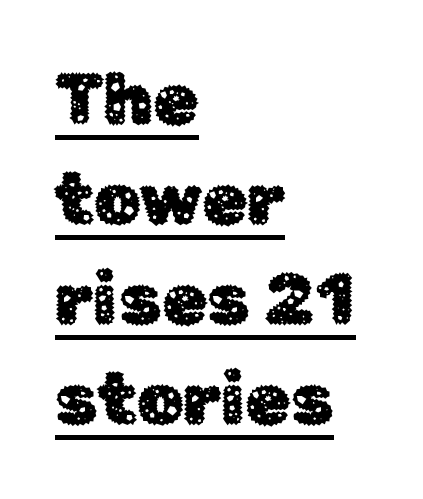
The type sits square on the baseline with zero lean. Proportional: the letters do not fall into vertical columns. Each line of the rendering has a horizontal stroke beneath the glyphs. Observe the absence of serifs on each vertical stroke in this sample. The line texture is even and compact thanks to regular tracking. The passage shown stacks its lines at a standard gap.
